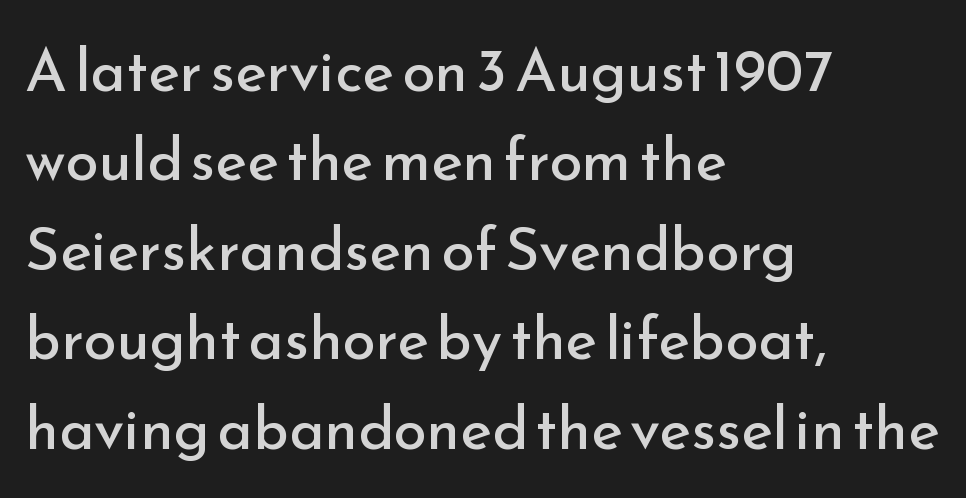
The designer left line spacing at the default. Inter-character spacing is left at the font's built-in metrics. Which margin do the lines hug? The left one — the right edge is uneven. No extra ink here — the face is not bold. The passage shown is typed in a proportional face where columns would drift.
